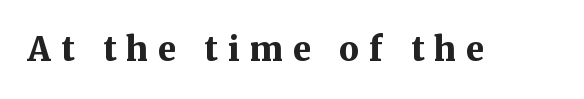
Q: Is the text bold? A: Yes.
Q: Is the text italic (slanted)? A: No, it is upright.
Q: Is the typeface a serif or a sans-serif typeface? A: Serif.
Q: Is the text underlined? A: No.
Q: Is the spacing between letters normal or unusually wide? A: Unusually wide.
Q: Width (condensed, normal, or wide)? A: Normal.
Q: Stroke contrast? A: Medium.
Q: x-height? A: Medium.
Q: Monospaced? A: No.
